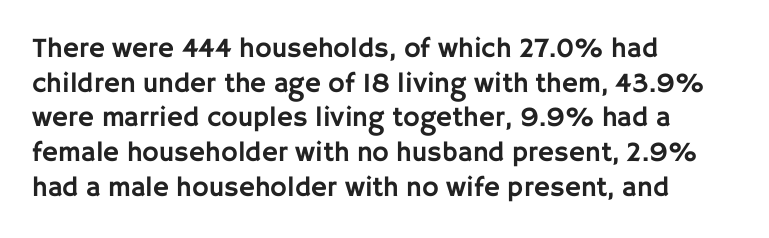
The string is rendered with underlining switched off. Posture: straight, roman, zero tilt. Left-aligned paragraph, ragged on the right. Looks like regular typesetting: each glyph gets only the width it needs.
